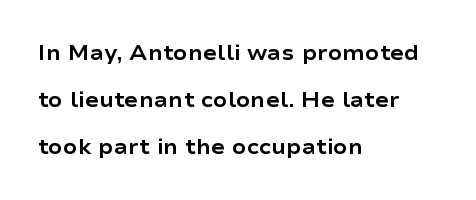
The image shows 21 px bold type, upright; set left-aligned, loose line spacing (2.23x), normal letter spacing, not underlined.
